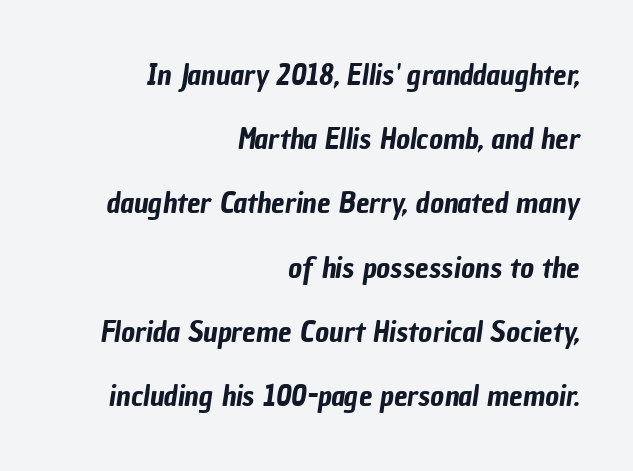
The image shows 30 px condensed sans-serif type; set right-aligned, loose line spacing (2.14x), normal letter spacing, not underlined; low stroke contrast and a medium x-height.
